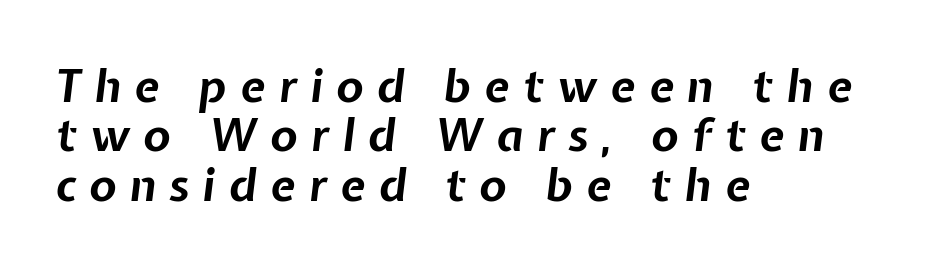
Compared with a centered layout, this one pins lines to the left instead. Is this a fixed-width face? No — the glyphs have proportional, varying widths. Pretty heavy lettering here — definitely bold. The type is letterspaced generously, with wide tracking.
